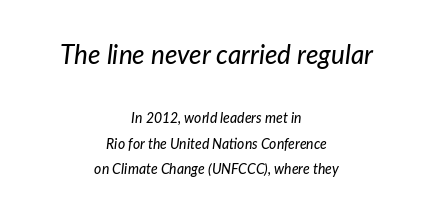
{"italic": "yes", "lean": "right", "slant_degrees": 7, "underline": "no", "align": "center", "line_spacing_ratio": 1.82, "letter_spacing": "normal", "letter_spacing_em": 0.0, "larger_block": "first", "size_ratio": 1.86, "glyph_px": 26}
